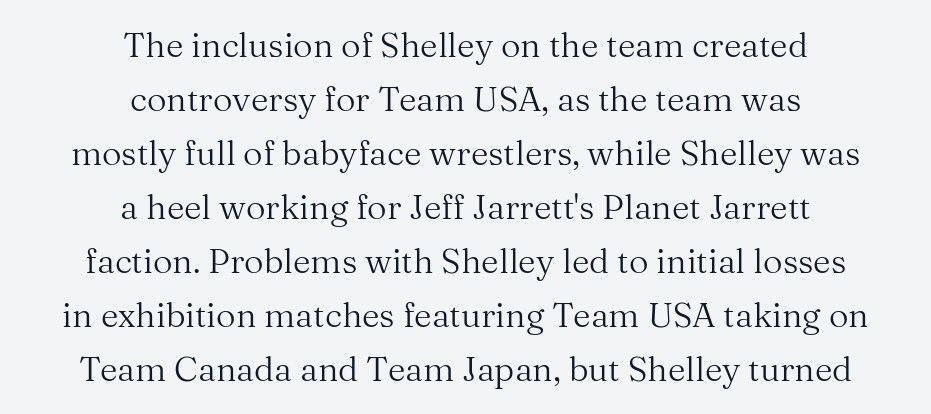
Characters follow at the spacing the type designer built in. The designer went with a serif here, giving each stem small feet. Character widths vary here, with narrow letters taking less room than wide ones. Tall strokes in this sample are plumb rather than angled. The cut favours lightness, reaching ordinary text weight at its darkest.
